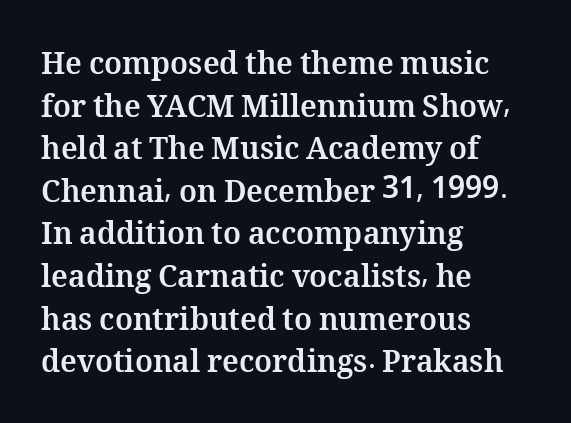
The image shows 30 px bold type, upright; set left-aligned, normal line spacing (1.42x), normal letter spacing, not underlined; medium stroke contrast and a medium x-height.
